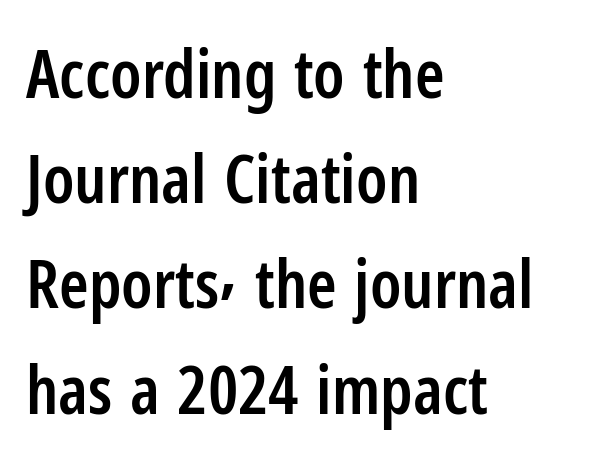
{"serif": "no", "italic": "no", "bold": "semi", "weight": "semibold", "width": "condensed", "stroke_contrast": "low", "x_height": "medium", "monospaced": "no", "underline": "no", "align": "left", "line_spacing": "normal", "line_spacing_ratio": 1.57, "letter_spacing": "normal", "letter_spacing_em": 0.0, "glyph_px": 67}
